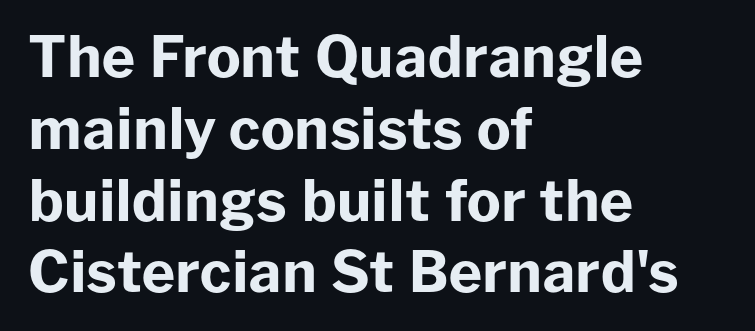
{"serif": "no", "italic": "no", "bold": "yes", "weight": "bold", "width": "normal", "stroke_contrast": "low", "x_height": "medium", "monospaced": "no", "underline": "no", "align": "left", "line_spacing": "normal", "line_spacing_ratio": 1.26, "letter_spacing": "normal", "letter_spacing_em": 0.0, "glyph_px": 57}
